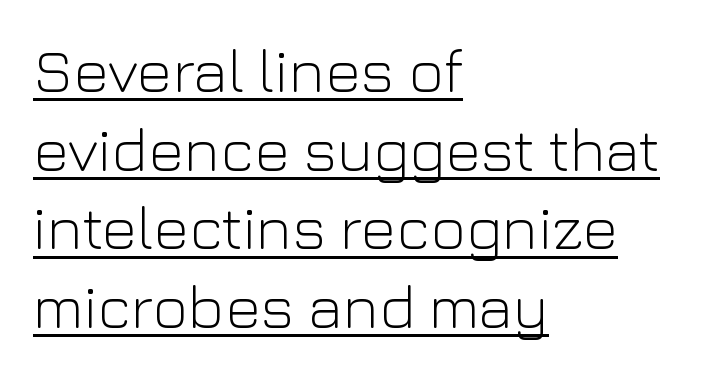
{"serif": "no", "italic": "no", "bold": "no", "weight": "light", "width": "normal", "stroke_contrast": "low", "x_height": "medium", "monospaced": "no", "underline": "yes", "align": "left", "line_spacing": "normal", "line_spacing_ratio": 1.29, "letter_spacing": "normal", "letter_spacing_em": 0.0, "glyph_px": 61}
